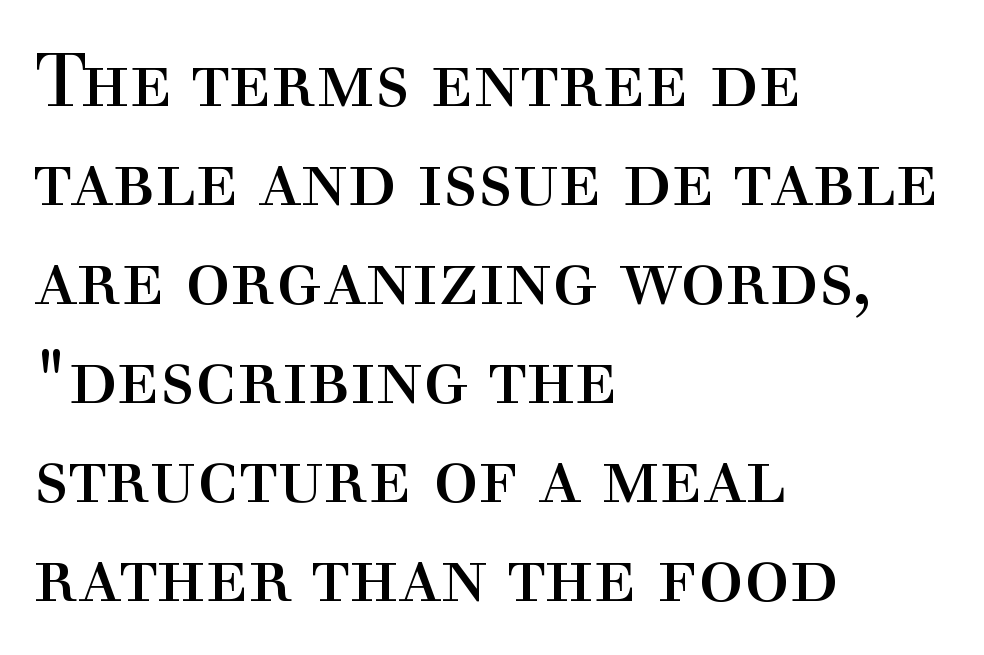
{"serif": "yes", "italic": "no", "bold": "no", "weight": "regular", "width": "normal", "x_height": "medium", "monospaced": "no", "underline": "no", "align": "left", "line_spacing": "normal", "line_spacing_ratio": 1.32, "letter_spacing": "normal", "letter_spacing_em": 0.0, "glyph_px": 75}
